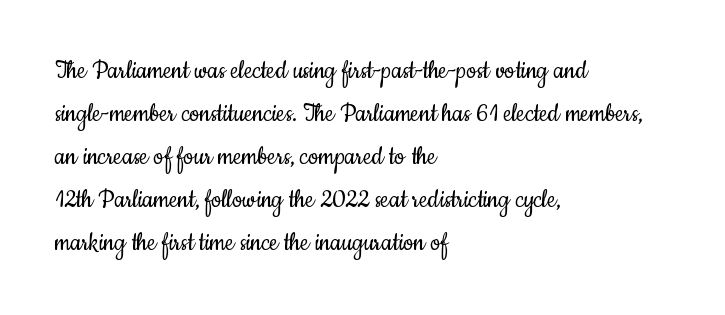
Q: Is the text bold? A: No.
Q: Is the text italic (slanted)? A: Yes.
Q: Is the typeface a serif or a sans-serif typeface? A: Sans-serif.
Q: Is the text underlined? A: No.
Q: How is the paragraph aligned? A: Left-aligned.
Q: Is the spacing between letters normal or unusually wide? A: Normal.
Q: Is the spacing between lines tight, normal or loose? A: Normal.
Q: Width (condensed, normal, or wide)? A: Condensed.
Q: Stroke contrast? A: Low.
Q: x-height? A: Small.
Q: Monospaced? A: No.
